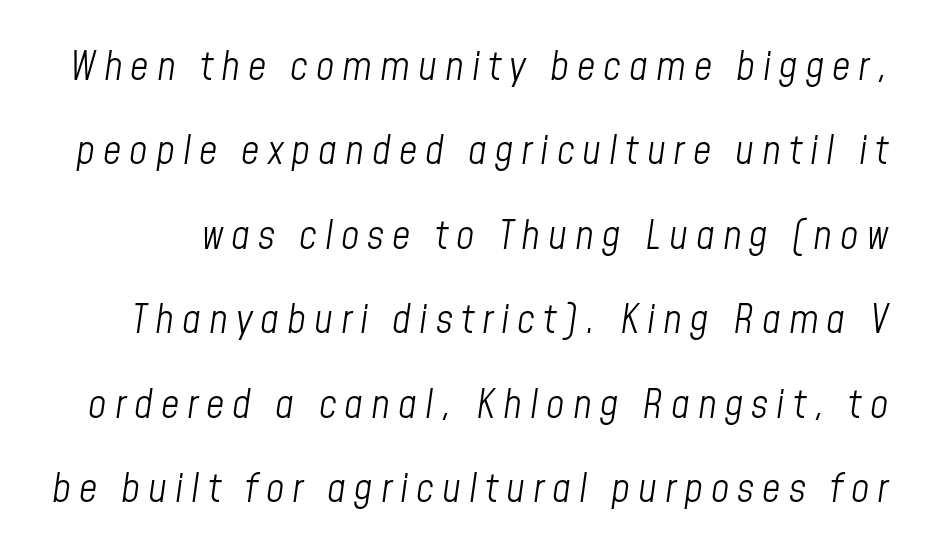
{"italic": "yes", "lean": "right", "slant_degrees": 8, "bold": "no", "weight": "light", "width": "condensed", "stroke_contrast": "low", "x_height": "medium", "monospaced": "no", "underline": "no", "line_spacing": "loose", "line_spacing_ratio": 2.11, "letter_spacing": "wide", "letter_spacing_em": 0.2, "glyph_px": 40}
